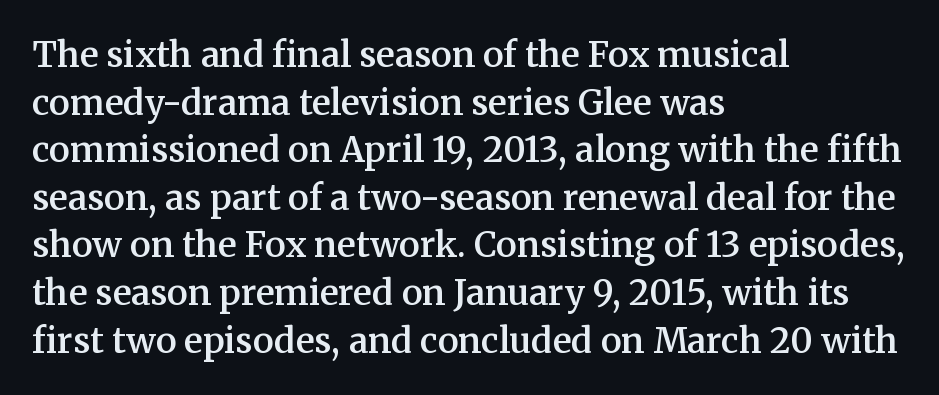
Q: Is the text bold? A: Semi-bold.
Q: Is the text italic (slanted)? A: No, it is upright.
Q: Is the typeface a serif or a sans-serif typeface? A: Serif.
Q: Is the text underlined? A: No.
Q: How is the paragraph aligned? A: Left-aligned.
Q: Is the spacing between letters normal or unusually wide? A: Normal.
Q: Is the spacing between lines tight, normal or loose? A: Normal.
Q: Width (condensed, normal, or wide)? A: Normal.
Q: Stroke contrast? A: Medium.
Q: x-height? A: Medium.
Q: Monospaced? A: No.
